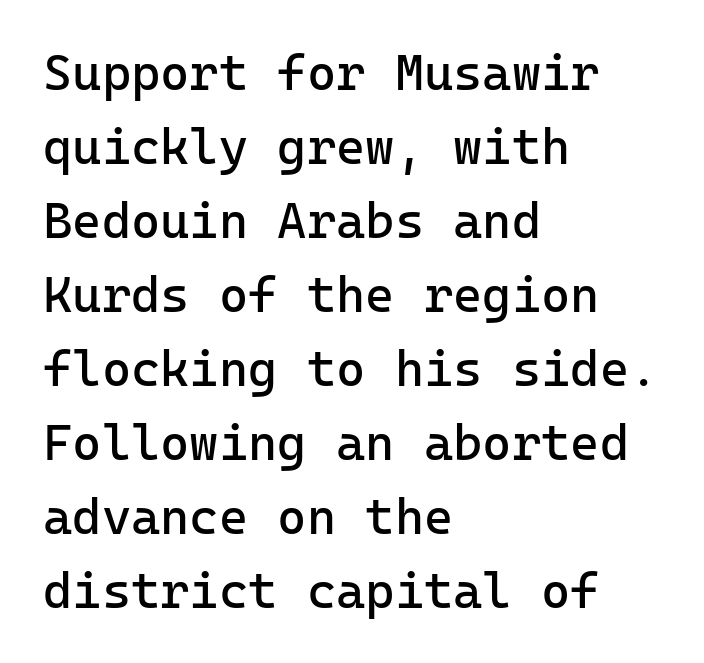
Q: Is the text bold? A: No.
Q: Is the text italic (slanted)? A: No, it is upright.
Q: Is the typeface a serif or a sans-serif typeface? A: Sans-serif.
Q: Is the text underlined? A: No.
Q: How is the paragraph aligned? A: Left-aligned.
Q: Is the spacing between letters normal or unusually wide? A: Normal.
Q: Is the spacing between lines tight, normal or loose? A: Normal.
Q: Width (condensed, normal, or wide)? A: Normal.
Q: Stroke contrast? A: Low.
Q: x-height? A: Medium.
